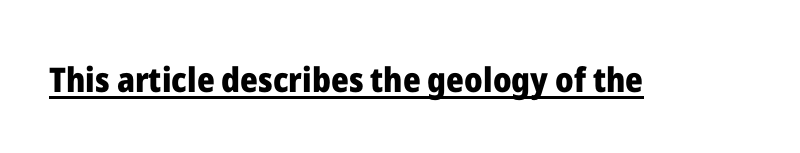
{"serif": "no", "italic": "no", "bold": "yes", "weight": "heavy", "width": "normal", "stroke_contrast": "low", "x_height": "medium", "monospaced": "no", "underline": "yes", "letter_spacing": "normal", "letter_spacing_em": 0.0, "glyph_px": 34}
